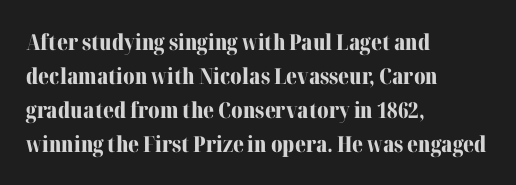
Q: Is the text bold? A: Yes.
Q: Is the text italic (slanted)? A: No, it is upright.
Q: Is the text underlined? A: No.
Q: How is the paragraph aligned? A: Left-aligned.
Q: Is the spacing between letters normal or unusually wide? A: Normal.
Q: Is the spacing between lines tight, normal or loose? A: Normal.
